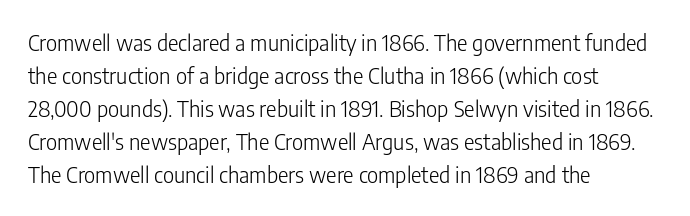
In terms of leading, this rendering sits right in the middle. Quick note: not italic, upright. Stems here are at most as thick as an everyday book face. Letter spacing: default.
